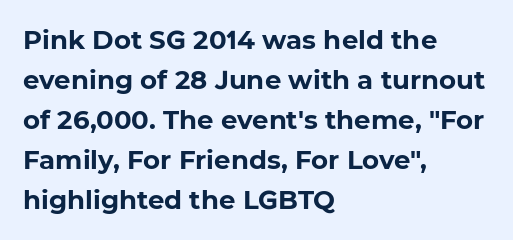
Q: Is the text bold? A: Yes.
Q: Is the text underlined? A: No.
Q: How is the paragraph aligned? A: Left-aligned.
Q: Is the spacing between letters normal or unusually wide? A: Normal.
Q: Is the spacing between lines tight, normal or loose? A: Normal.
